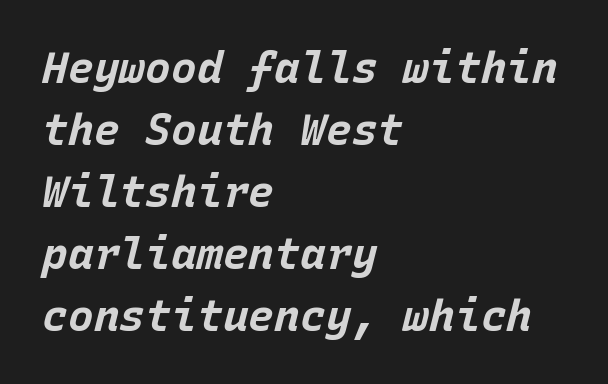
The image shows 43 px bold type, italic (leaning right), monospaced; set left-aligned, normal line spacing (1.44x), normal letter spacing, not underlined; low stroke contrast and a large x-height.
